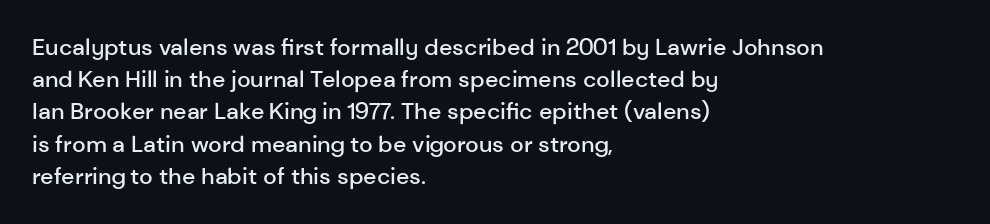
The foot of each line stays bare and open. Evenly set lines give the paragraph a standard silhouette. Left-aligned paragraph, ragged on the right. Does the lettering tilt? It doesn't — this is upright. The line texture is even and compact thanks to regular tracking.
